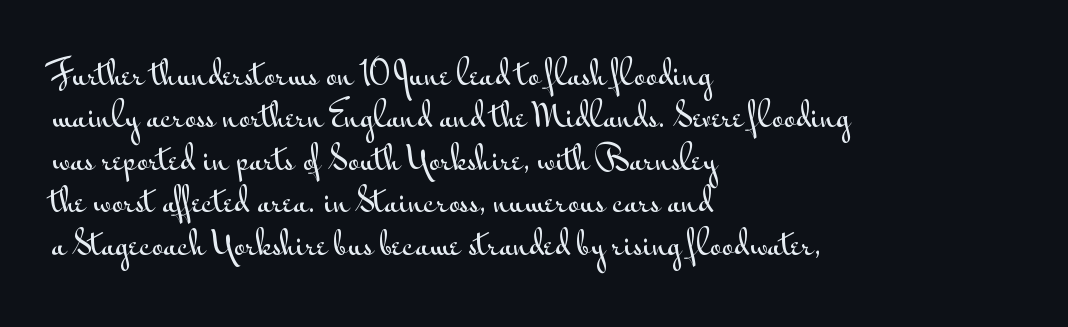
Q: Is the text italic (slanted)? A: Yes.
Q: Is the typeface a serif or a sans-serif typeface? A: Sans-serif.
Q: Is the text underlined? A: No.
Q: How is the paragraph aligned? A: Left-aligned.
Q: Is the spacing between letters normal or unusually wide? A: Normal.
Q: Is the spacing between lines tight, normal or loose? A: Normal.
Q: Width (condensed, normal, or wide)? A: Wide.
Q: Stroke contrast? A: Medium.
Q: x-height? A: Small.
Q: Monospaced? A: No.
